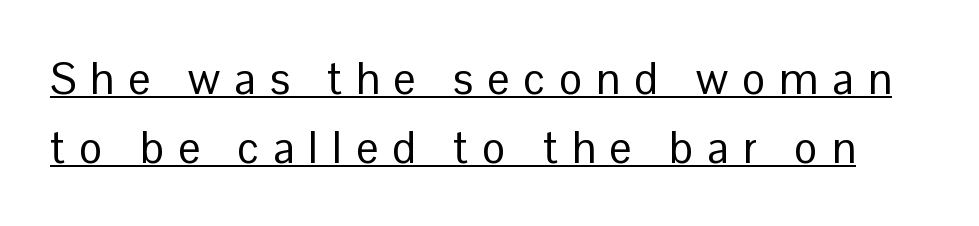
{"serif": "no", "italic": "no", "bold": "no", "weight": "regular", "width": "normal", "stroke_contrast": "low", "x_height": "medium", "monospaced": "no", "underline": "yes", "line_spacing": "normal", "line_spacing_ratio": 1.56, "letter_spacing": "wide", "letter_spacing_em": 0.32, "glyph_px": 44}
